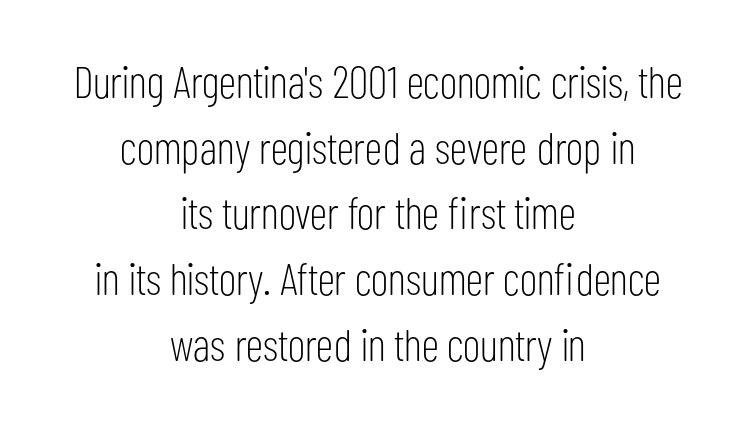
The image shows 45 px light, condensed sans-serif type, upright; set centered, normal line spacing (1.46x), normal letter spacing, not underlined; low stroke contrast and a medium x-height.
